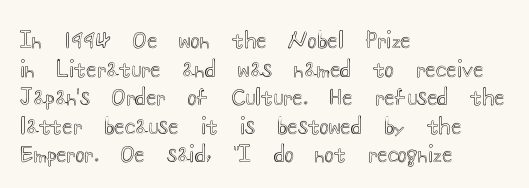
The image shows 22 px text type, upright; set left-aligned, normal line spacing (1.3x), normal letter spacing, not underlined.
